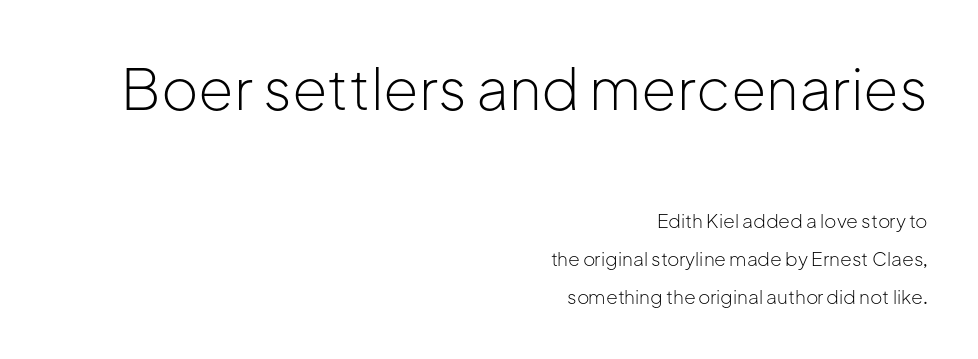
Q: Is the text bold? A: No.
Q: Is the text italic (slanted)? A: No, it is upright.
Q: Is the typeface a serif or a sans-serif typeface? A: Sans-serif.
Q: Is the text underlined? A: No.
Q: How is the paragraph aligned? A: Right-aligned.
Q: Is the spacing between letters normal or unusually wide? A: Normal.
Q: Is the spacing between lines tight, normal or loose? A: Loose.
Q: Which block of text is set in a larger size, the first (top) or the second (bottom)? A: The first (top) one.
Q: Width (condensed, normal, or wide)? A: Normal.
Q: Stroke contrast? A: Low.
Q: x-height? A: Medium.
Q: Monospaced? A: No.
